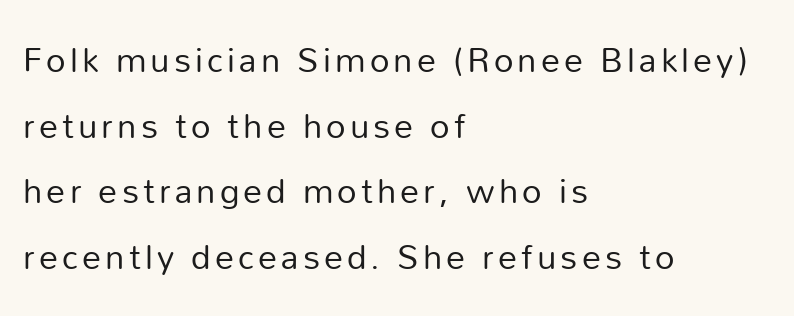
Q: Is the text bold? A: No.
Q: Is the text italic (slanted)? A: No, it is upright.
Q: Is the typeface a serif or a sans-serif typeface? A: Sans-serif.
Q: Is the text underlined? A: No.
Q: How is the paragraph aligned? A: Left-aligned.
Q: Width (condensed, normal, or wide)? A: Normal.
Q: Stroke contrast? A: Low.
Q: x-height? A: Medium.
Q: Monospaced? A: No.
